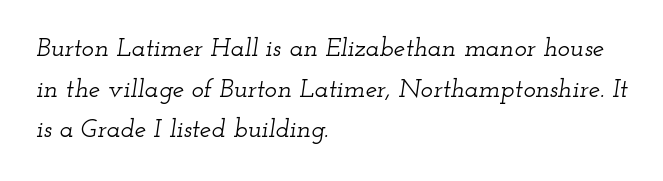
{"italic": "yes", "lean": "right", "slant_degrees": 12, "underline": "no", "align": "left", "line_spacing": "normal", "line_spacing_ratio": 1.56, "letter_spacing": "normal", "letter_spacing_em": 0.0, "glyph_px": 26}
